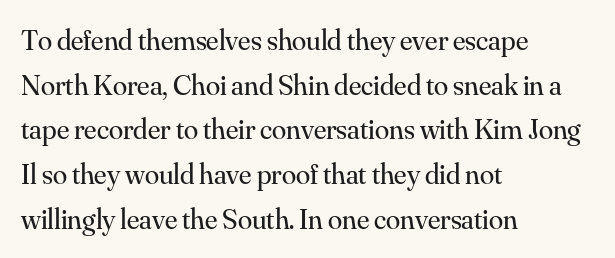
Students, observe: this is what conventionally led text looks like. The strokes are not fattened; the text isn't bold. The passage shown is typed in a proportional face where columns would drift. Quick note: underline off.
